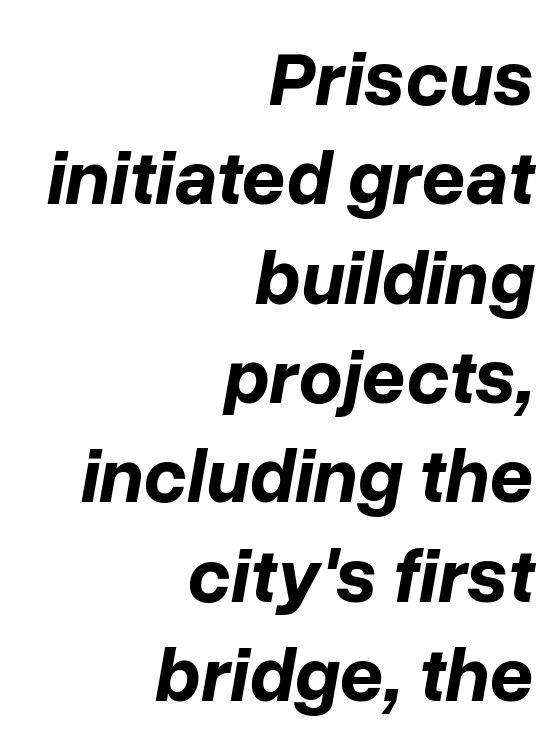
Q: Is the text bold? A: Yes.
Q: Is the text italic (slanted)? A: Yes, it leans right by about 10 degrees.
Q: Is the text underlined? A: No.
Q: How is the paragraph aligned? A: Right-aligned.
Q: Is the spacing between letters normal or unusually wide? A: Normal.
Q: Is the spacing between lines tight, normal or loose? A: Normal.
Q: Width (condensed, normal, or wide)? A: Normal.
Q: Stroke contrast? A: Low.
Q: x-height? A: Medium.
Q: Monospaced? A: No.
